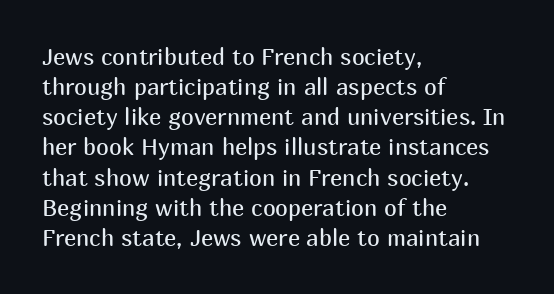
The image shows 23 px text type, upright; set left-aligned, normal line spacing (1.31x), normal letter spacing, not underlined.
